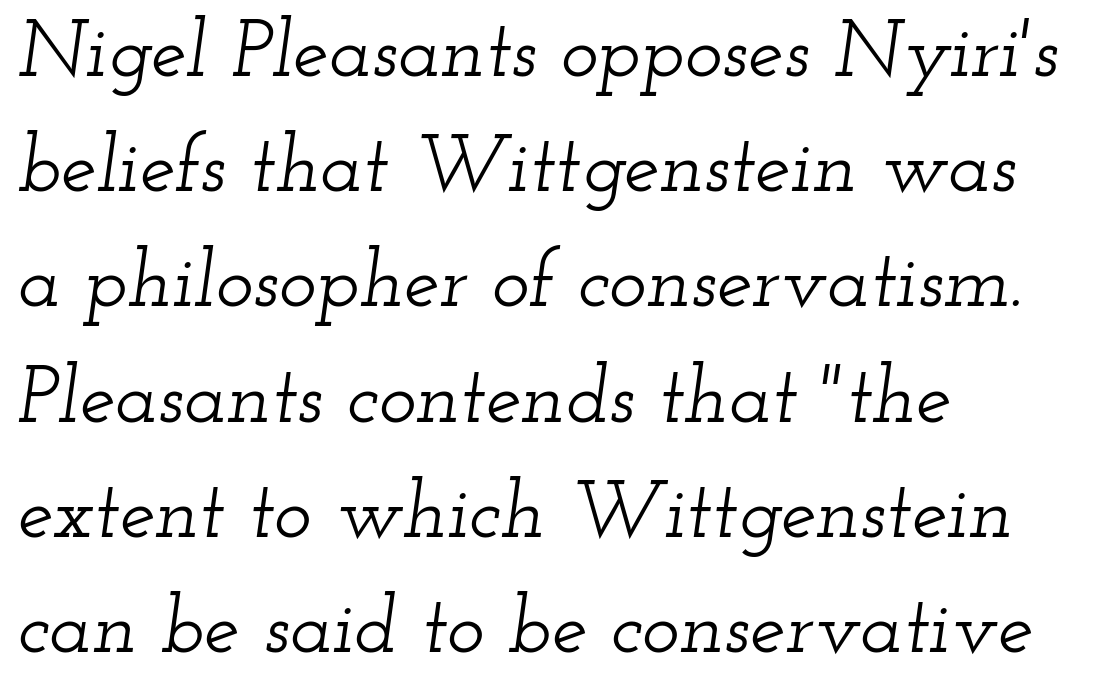
Q: Is the text italic (slanted)? A: Yes, it leans right by about 12 degrees.
Q: Is the typeface a serif or a sans-serif typeface? A: Serif.
Q: Is the text underlined? A: No.
Q: How is the paragraph aligned? A: Left-aligned.
Q: Is the spacing between letters normal or unusually wide? A: Normal.
Q: Is the spacing between lines tight, normal or loose? A: Normal.
Q: Width (condensed, normal, or wide)? A: Wide.
Q: Stroke contrast? A: Low.
Q: x-height? A: Small.
Q: Monospaced? A: No.
